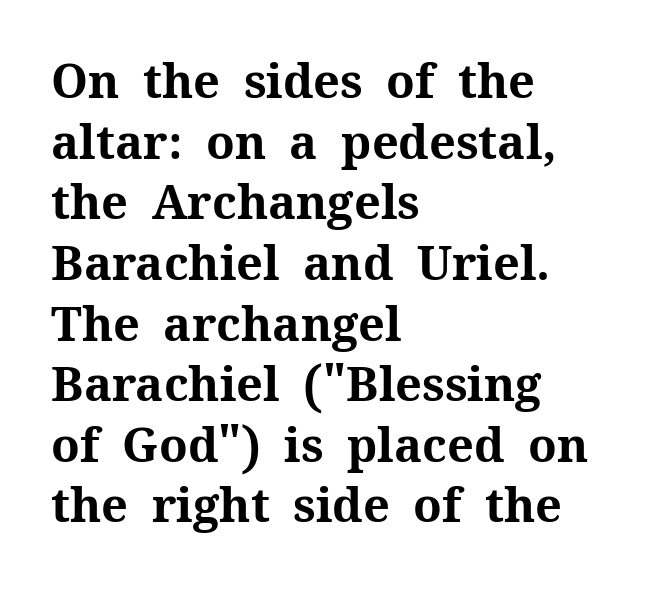
The image shows 47 px bold serif type, upright; set left-aligned, normal line spacing (1.29x), normal letter spacing, not underlined; medium stroke contrast and a medium x-height.
